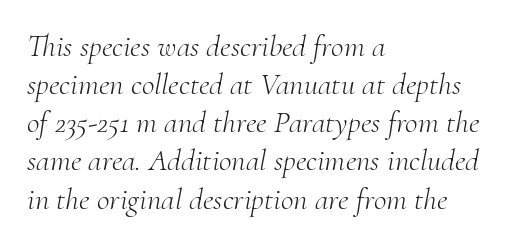
Each row of text sits above clean, open space. Notice how the stems are inclined rather than vertical — that's the hallmark of italics. These lines are rendered in a variable-pitch font. Line beginnings align vertically; line endings do not. The text was rendered using a seriffed face with decorative stroke endings. Think standard paragraph weight, or any step lighter than that.
